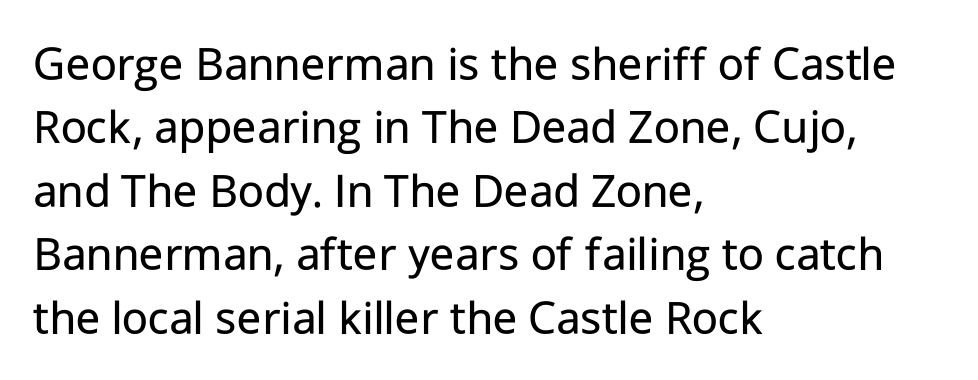
Q: Is the text bold? A: No.
Q: Is the text italic (slanted)? A: No, it is upright.
Q: Is the typeface a serif or a sans-serif typeface? A: Sans-serif.
Q: Is the text underlined? A: No.
Q: How is the paragraph aligned? A: Left-aligned.
Q: Is the spacing between letters normal or unusually wide? A: Normal.
Q: Is the spacing between lines tight, normal or loose? A: Normal.
Q: Width (condensed, normal, or wide)? A: Normal.
Q: Stroke contrast? A: Low.
Q: x-height? A: Medium.
Q: Monospaced? A: No.
